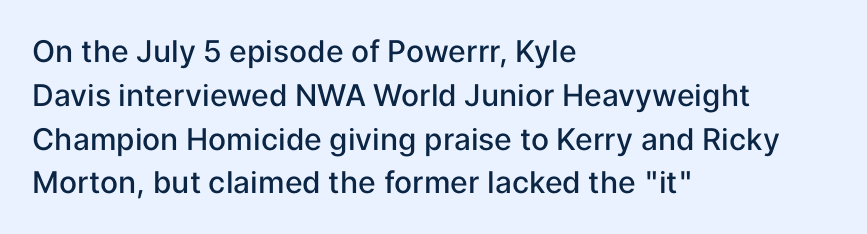
These words are printed semibold, heavier than regular yet not bold. Font category for this specimen: sans-serif. You could call the tracking neutral — neither tight nor loose. Rendered with straight, roman letterforms. Layout note: lines flush left.
